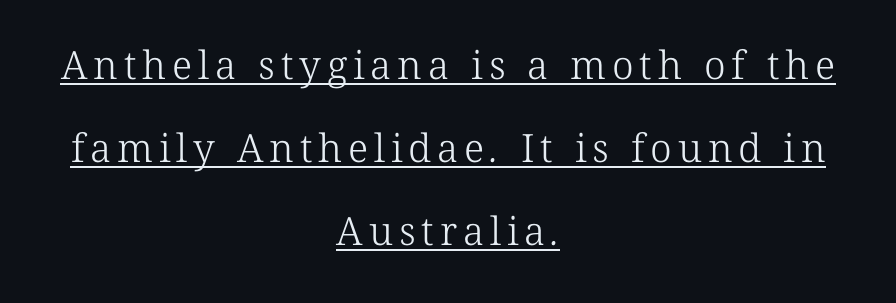
{"serif": "yes", "bold": "no", "weight": "light", "width": "normal", "stroke_contrast": "low", "x_height": "medium", "monospaced": "no", "underline": "yes", "align": "center", "line_spacing": "loose", "line_spacing_ratio": 2.13, "glyph_px": 39}
